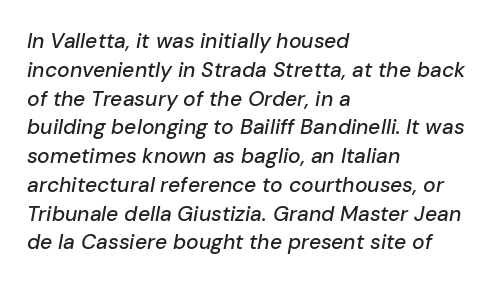
Q: Is the text italic (slanted)? A: Yes, it leans right by about 10 degrees.
Q: Is the text underlined? A: No.
Q: How is the paragraph aligned? A: Left-aligned.
Q: Is the spacing between letters normal or unusually wide? A: Normal.
Q: Is the spacing between lines tight, normal or loose? A: Normal.
